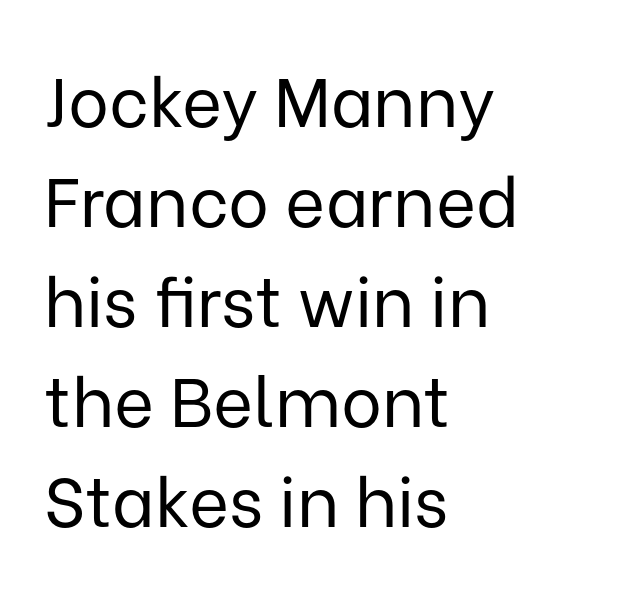
Q: Is the text bold? A: No.
Q: Is the text italic (slanted)? A: No, it is upright.
Q: Is the typeface a serif or a sans-serif typeface? A: Sans-serif.
Q: Is the text underlined? A: No.
Q: How is the paragraph aligned? A: Left-aligned.
Q: Is the spacing between letters normal or unusually wide? A: Normal.
Q: Is the spacing between lines tight, normal or loose? A: Normal.
Q: Width (condensed, normal, or wide)? A: Normal.
Q: Stroke contrast? A: Low.
Q: x-height? A: Medium.
Q: Monospaced? A: No.
